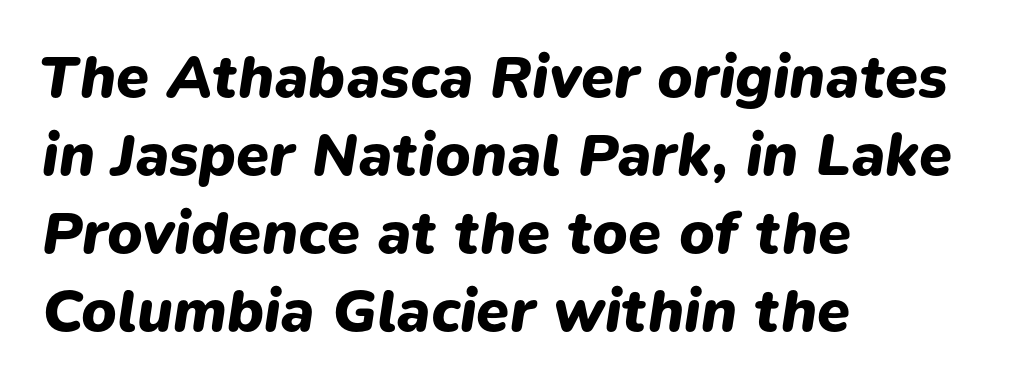
{"italic": "yes", "lean": "right", "slant_degrees": 9, "bold": "yes", "weight": "heavy", "width": "normal", "stroke_contrast": "low", "x_height": "medium", "monospaced": "no", "underline": "no", "align": "left", "line_spacing": "normal", "line_spacing_ratio": 1.3, "letter_spacing": "normal", "letter_spacing_em": 0.0, "glyph_px": 60}
